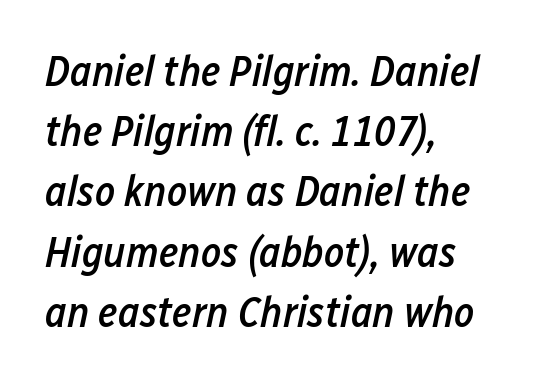
Q: Is the text bold? A: Semi-bold.
Q: Is the text italic (slanted)? A: Yes, it leans right by about 12 degrees.
Q: Is the text underlined? A: No.
Q: How is the paragraph aligned? A: Left-aligned.
Q: Is the spacing between letters normal or unusually wide? A: Normal.
Q: Is the spacing between lines tight, normal or loose? A: Normal.
Q: Width (condensed, normal, or wide)? A: Condensed.
Q: Stroke contrast? A: Low.
Q: x-height? A: Medium.
Q: Monospaced? A: No.
